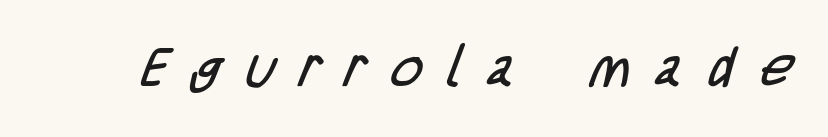
The letters look calm and open, with moderate or lighter stems. Bare-footed words on every line. The face used here is a sans, in the tradition of grotesques and geometrics. Here the designer chose a conventional face with non-uniform glyph widths.
